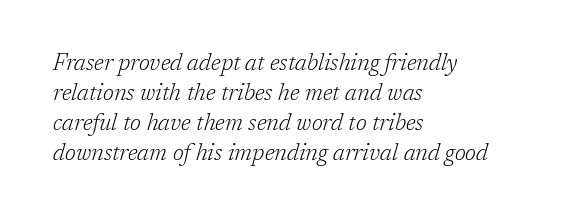
The image shows 23 px text type, italic (leaning right); set left-aligned, normal line spacing (1.31x), normal letter spacing, not underlined.
